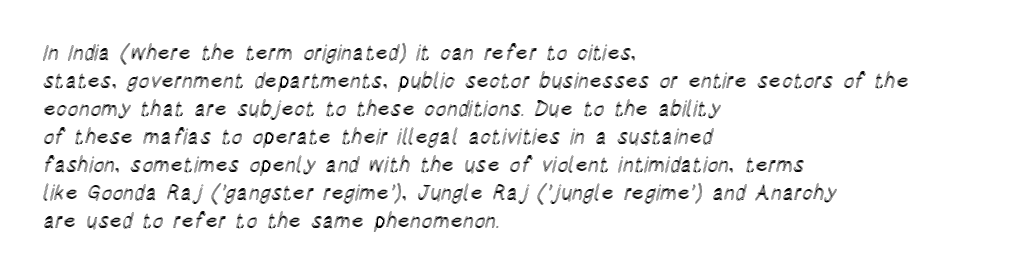
If you measured baseline to baseline, you'd find a middling distance. Descenders are the only things crossing below the line. The lines in this sample share a left origin and differ only in where they stop. Letter spacing: default.
